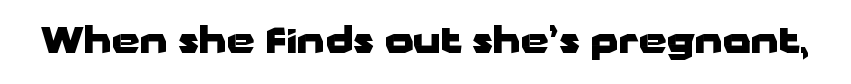
In terms of letterform style, serifs are entirely absent. The face used here is proportionally spaced, like ordinary book or web type. The lettering stays uniformly vertical, giving the passage a roman look. Each word holds together tightly as a unit, with standard inter-letter gaps. These words are printed bold, with thick strokes throughout.
